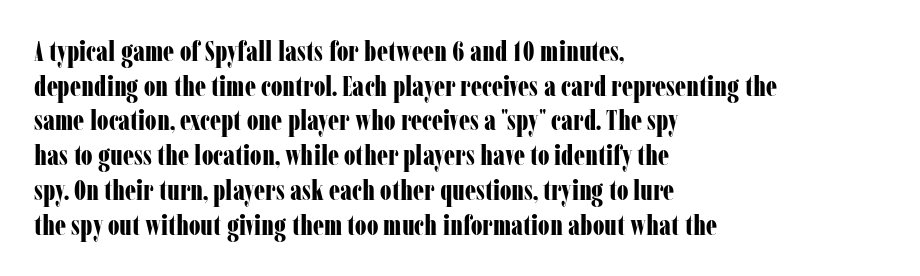
Spacing verdict: proportional, widths tailored to each character. A bare baseline throughout the passage. Spacing between characters is what you'd get straight out of the box. This is heavy type, rendered in bold. Layout note: lines flush left. The letters stand straight up with perfectly vertical stems.
